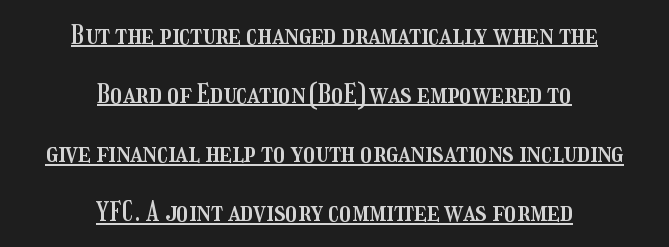
Every row of glyphs is offset so its center matches the block's center. The letterforms sit shoulder to shoulder at normal distance. Students, observe: this is what heavily led, spacious text looks like. A roman cut, with each character standing at attention.
